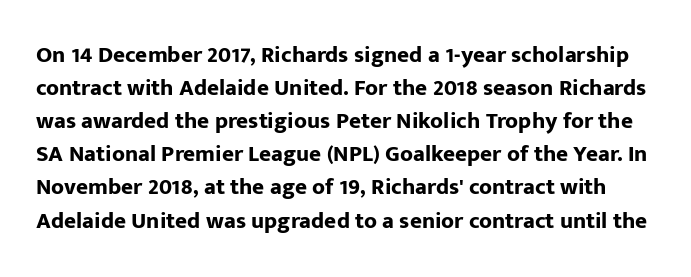
The image shows 23 px bold type, upright; set normal line spacing (1.44x), normal letter spacing, not underlined.
